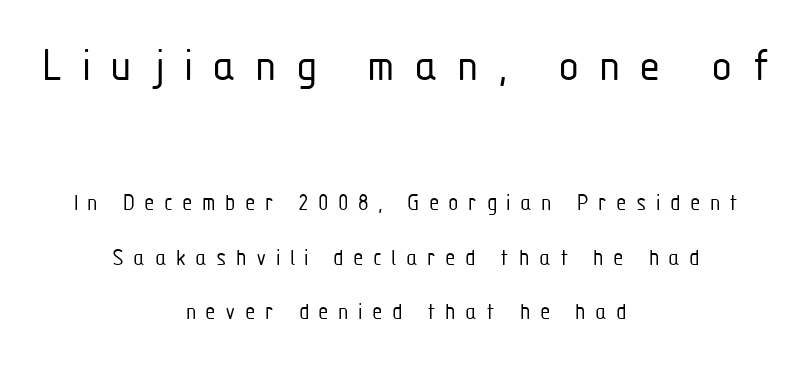
Size contrast runs from large at the top to small at the bottom. What kind of face is this? One without serifs — a sans. Glance below the letters and you will spot only blank space. Caption: multi-line text, centered on the measure. The passage shown is not bold in any degree.
